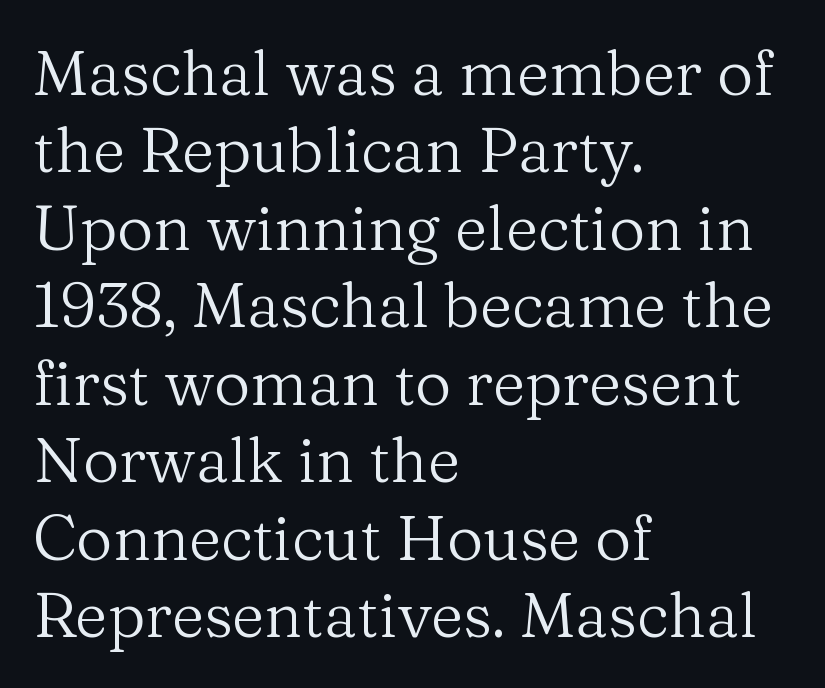
{"serif": "yes", "italic": "no", "bold": "no", "weight": "regular", "width": "normal", "stroke_contrast": "medium", "x_height": "medium", "monospaced": "no", "underline": "no", "align": "left", "line_spacing_ratio": 1.23, "letter_spacing": "normal", "letter_spacing_em": 0.0, "glyph_px": 63}
